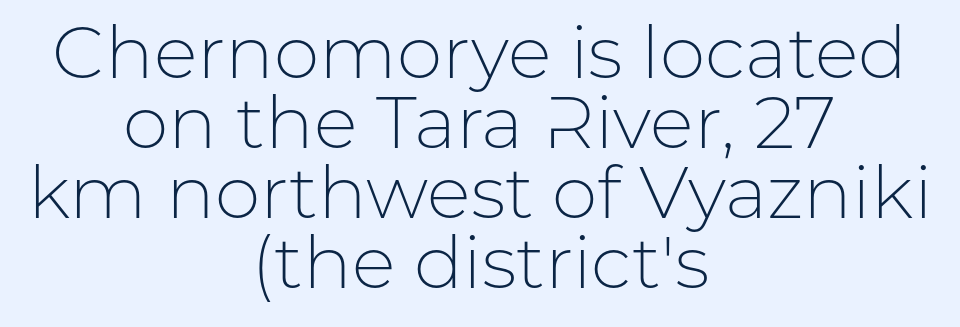
Is there any slant? The stems are plumb. The typesetting does not lean heavy: it is not bold. The space between consecutive lines is stingy. Centered paragraph, ragged on both sides.
